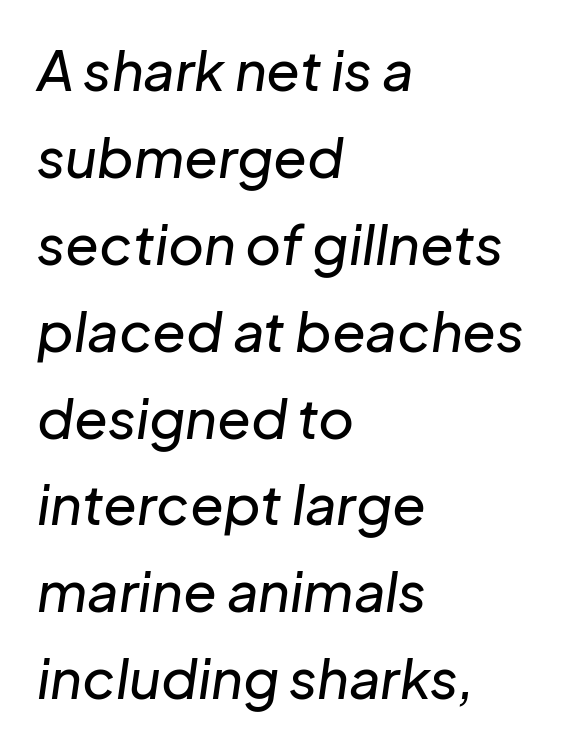
The image shows 55 px text type, italic (leaning right); set left-aligned, normal line spacing (1.58x), normal letter spacing, not underlined; low stroke contrast and a medium x-height.
